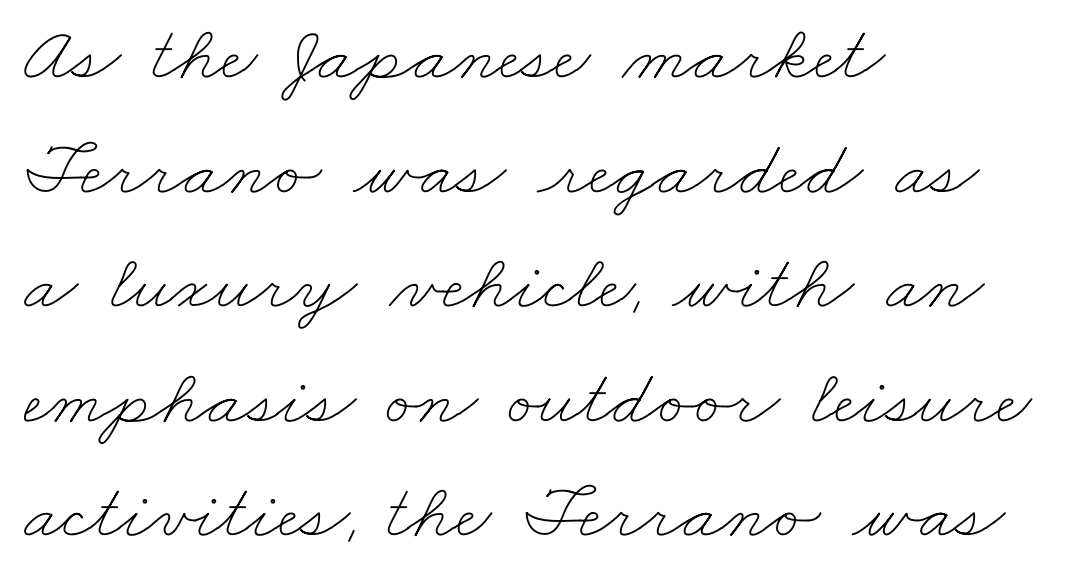
The image shows 79 px thin, wide type; set left-aligned, normal line spacing (1.45x), normal letter spacing, not underlined; low stroke contrast and a small x-height.
